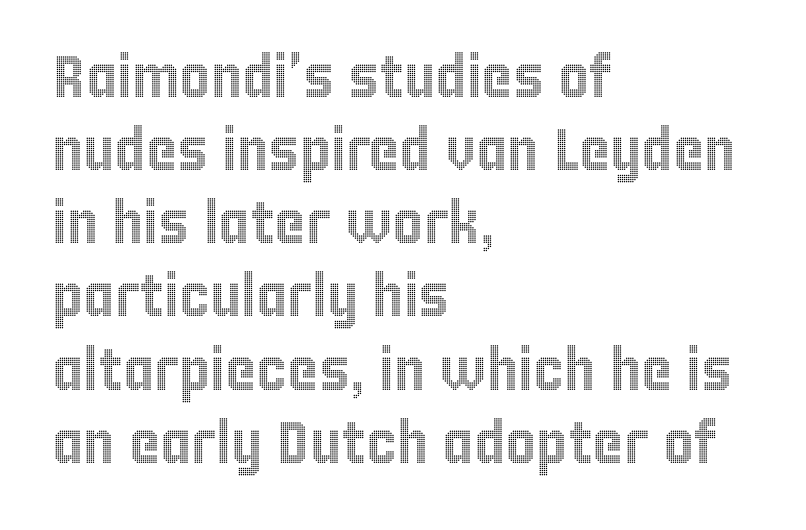
The lettering stays uniformly vertical, giving the passage a roman look. Is the block centered? No — it sits flush against the left margin. Is this a fixed-width face? No — the glyphs have proportional, varying widths. Short note: letters normally spaced.
